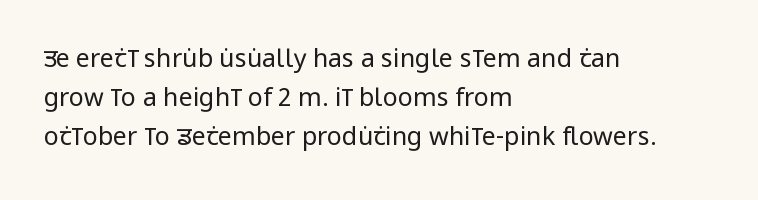
{"italic": "no", "bold": "no", "underline": "no", "align": "left", "line_spacing": "normal", "line_spacing_ratio": 1.56, "letter_spacing": "normal", "letter_spacing_em": 0.0, "glyph_px": 25}
